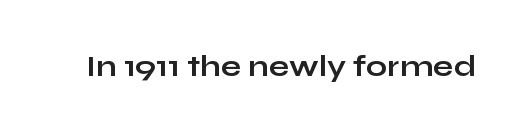
{"serif": "no", "italic": "no", "bold": "yes", "weight": "bold", "width": "wide", "stroke_contrast": "low", "x_height": "medium", "monospaced": "no", "underline": "no", "letter_spacing": "normal", "letter_spacing_em": 0.0, "glyph_px": 30}
